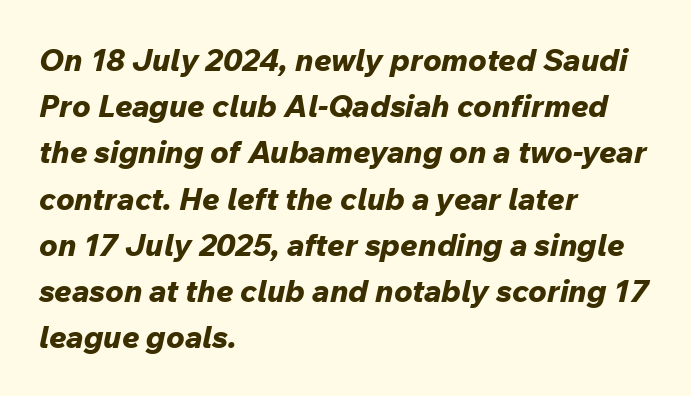
{"italic": "yes", "lean": "right", "slant_degrees": 12, "bold": "yes", "weight": "bold", "width": "normal", "stroke_contrast": "low", "x_height": "medium", "monospaced": "no", "underline": "no", "align": "left", "line_spacing": "normal", "line_spacing_ratio": 1.49, "letter_spacing": "normal", "letter_spacing_em": 0.0, "glyph_px": 31}
